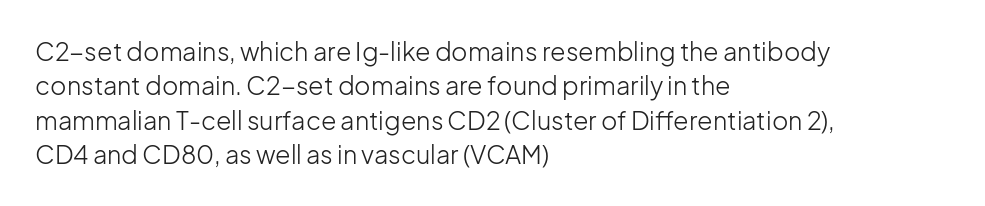
Spacing between characters is what you'd get straight out of the box. The passage shown is not underscored anywhere. The lines in this sample share a left origin and differ only in where they stop. The lines sit at an ordinary, default distance from one another. Is the type heavy? It reads as light-to-regular instead.
